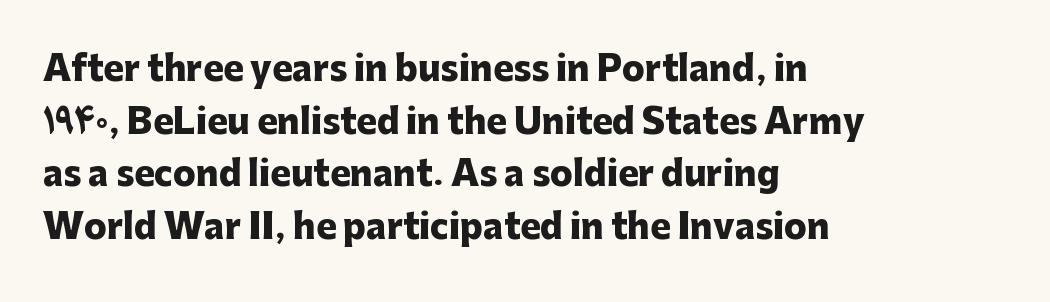
Q: Is the text bold? A: Yes.
Q: Is the text italic (slanted)? A: No, it is upright.
Q: Is the typeface a serif or a sans-serif typeface? A: Sans-serif.
Q: Is the text underlined? A: No.
Q: How is the paragraph aligned? A: Left-aligned.
Q: Is the spacing between letters normal or unusually wide? A: Normal.
Q: Is the spacing between lines tight, normal or loose? A: Normal.
Q: Width (condensed, normal, or wide)? A: Normal.
Q: Stroke contrast? A: Low.
Q: x-height? A: Medium.
Q: Monospaced? A: No.
